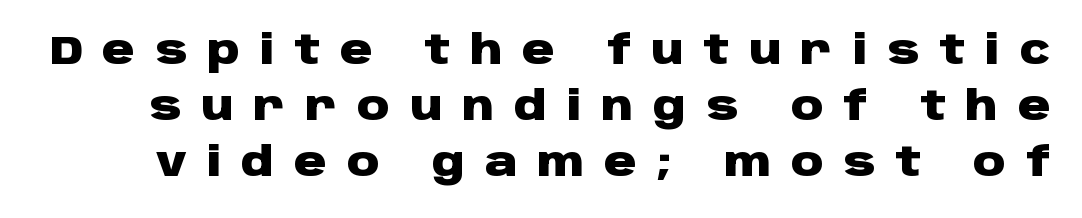
The image shows 40 px heavy, wide sans-serif type, upright; set normal line spacing (1.4x), unusually wide letter spacing (+0.5 em), not underlined; low stroke contrast and a large x-height.
